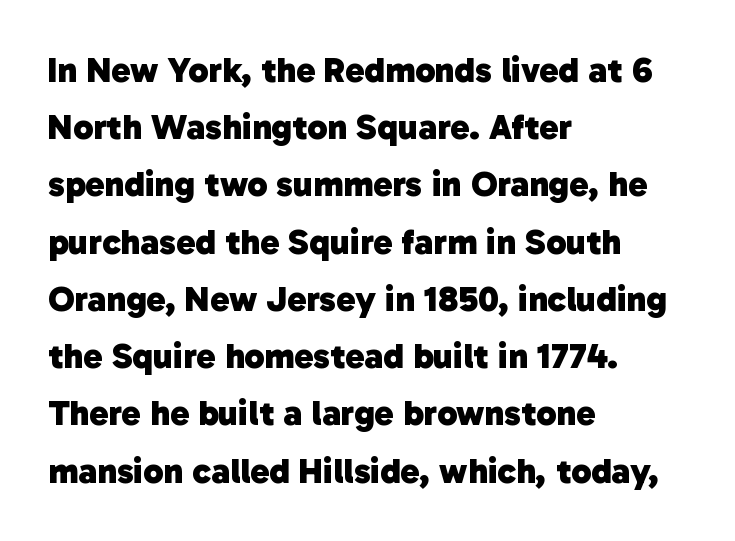
Each word holds together tightly as a unit, with standard inter-letter gaps. One glance says typical: line gaps are just what's usual. This rendering employs a face without finishing strokes, i.e., a sans-serif. These lines carry a lot of weight — the face is fully bold.
